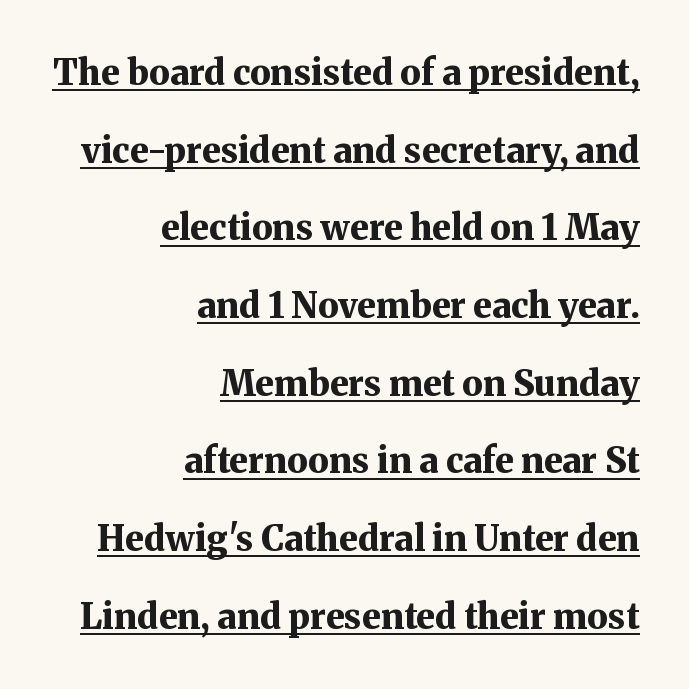
The image shows 35 px bold serif type, upright; set right-aligned, loose line spacing (2.22x), normal letter spacing, underlined; medium stroke contrast and a medium x-height.
